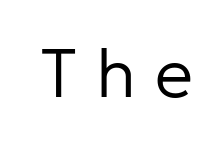
Classification — sans serif. The axis of the letterforms is exactly vertical. A typesetter would call this proportional, since set widths differ per character. The space beneath each line is pristine and unruled.
